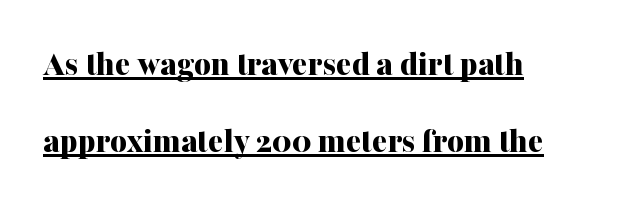
The image shows 36 px bold serif type, upright; set loose line spacing (2.13x), normal letter spacing, underlined; medium stroke contrast and a medium x-height.
